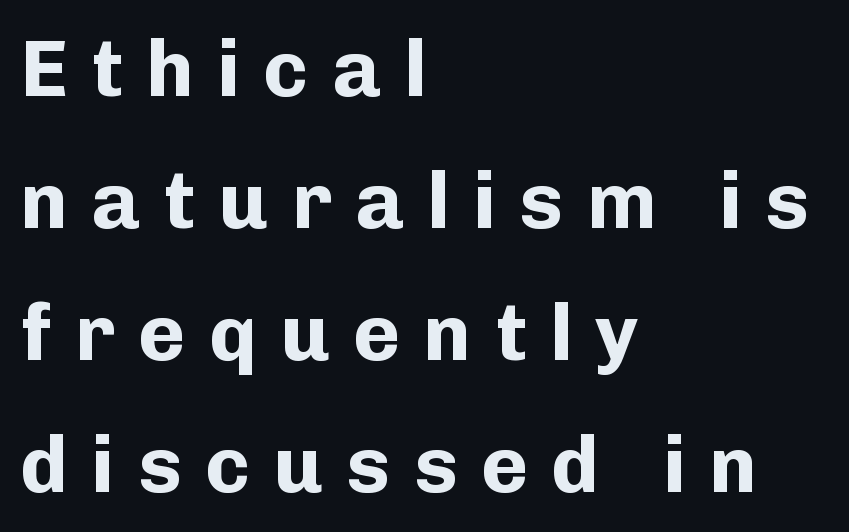
{"serif": "no", "italic": "no", "bold": "yes", "weight": "bold", "width": "normal", "stroke_contrast": "low", "x_height": "medium", "monospaced": "no", "underline": "no", "align": "left", "line_spacing": "normal", "line_spacing_ratio": 1.65, "letter_spacing": "wide", "letter_spacing_em": 0.29, "glyph_px": 80}
